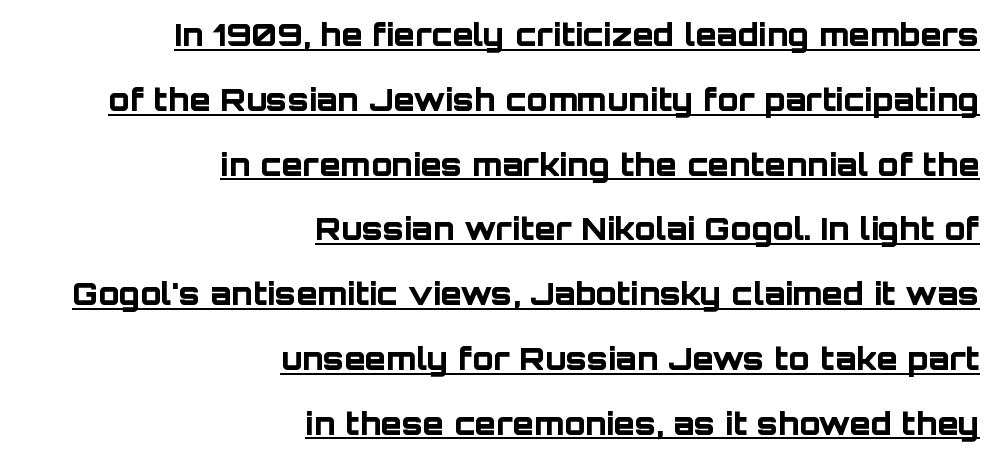
{"serif": "no", "italic": "no", "bold": "yes", "weight": "bold", "width": "normal", "stroke_contrast": "low", "x_height": "large", "monospaced": "no", "underline": "yes", "align": "right", "line_spacing": "loose", "line_spacing_ratio": 2.09, "letter_spacing": "normal", "letter_spacing_em": 0.0, "glyph_px": 31}
